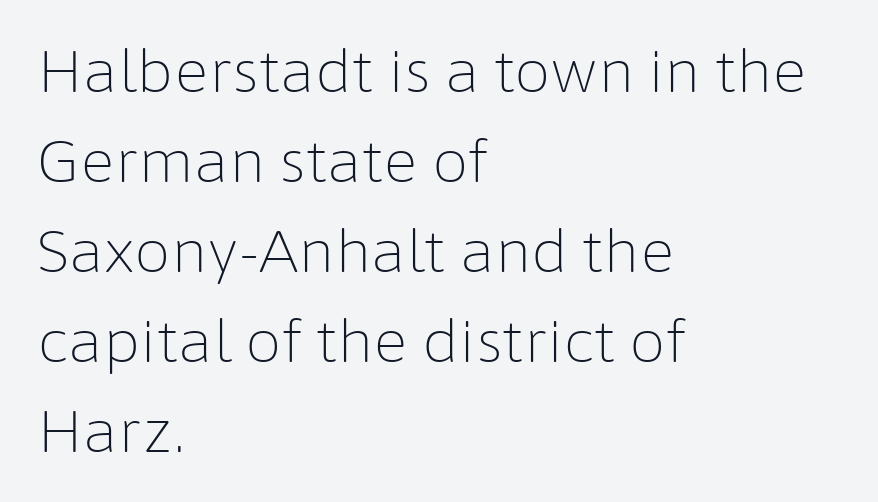
Notice how the passage keeps a crisp vertical edge on the left only. In terms of letterspacing, this is plain default setting. The strip under each line holds only bare page. Each new line begins a customary step beneath the previous one.
